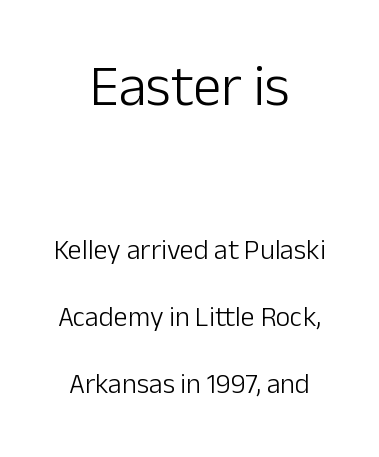
Q: Is the text bold? A: No.
Q: Is the text italic (slanted)? A: No, it is upright.
Q: Is the typeface a serif or a sans-serif typeface? A: Sans-serif.
Q: Is the text underlined? A: No.
Q: How is the paragraph aligned? A: Centered.
Q: Is the spacing between letters normal or unusually wide? A: Normal.
Q: Is the spacing between lines tight, normal or loose? A: Loose.
Q: Which block of text is set in a larger size, the first (top) or the second (bottom)? A: The first (top) one.
Q: Width (condensed, normal, or wide)? A: Normal.
Q: Stroke contrast? A: Low.
Q: x-height? A: Medium.
Q: Monospaced? A: No.
